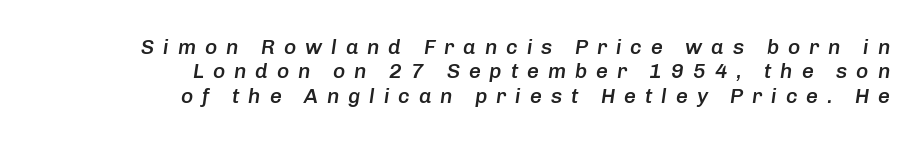
The image shows 21 px text type, italic (leaning right); set right-aligned, line spacing 1.16x, unusually wide letter spacing (+0.42 em), not underlined.
